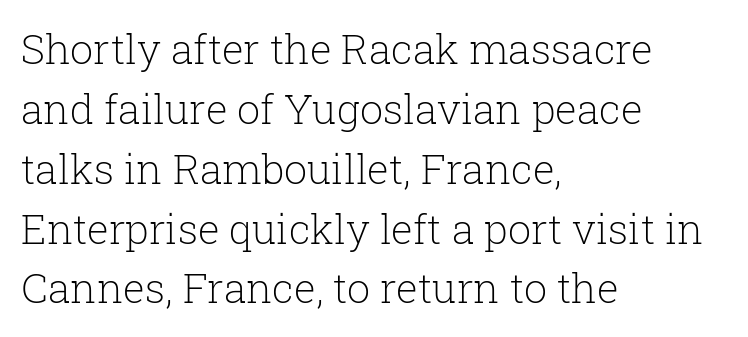
Q: Is the text bold? A: No.
Q: Is the text italic (slanted)? A: No, it is upright.
Q: Is the typeface a serif or a sans-serif typeface? A: Serif.
Q: Is the text underlined? A: No.
Q: How is the paragraph aligned? A: Left-aligned.
Q: Is the spacing between letters normal or unusually wide? A: Normal.
Q: Is the spacing between lines tight, normal or loose? A: Normal.
Q: Width (condensed, normal, or wide)? A: Normal.
Q: Stroke contrast? A: Low.
Q: x-height? A: Medium.
Q: Monospaced? A: No.
